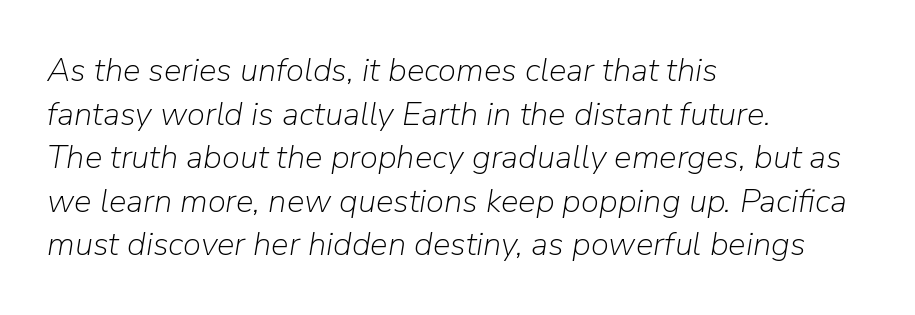
Summary of vertical rhythm: regular, with standard interline spacing. Do the characters align in a grid? No, the font is proportional. Each line starts at the same left margin while the right side varies. Observe the ordinary spacing: letters are neighbours, not strangers. Every character sits at an angle, as italics do. Beneath every word, the page is bare.
